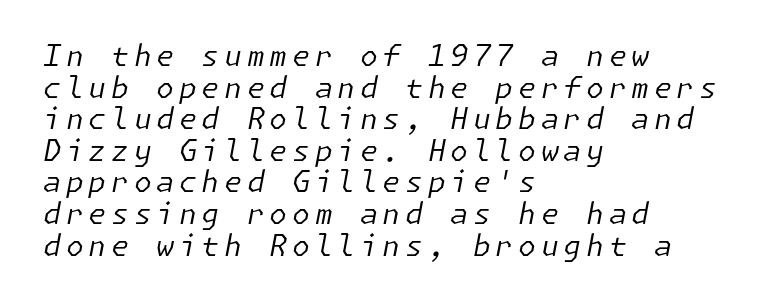
The image shows 29 px regular-weight type, italic (leaning right); set left-aligned, tight line spacing (1.09x), not underlined; low stroke contrast and a medium x-height.
